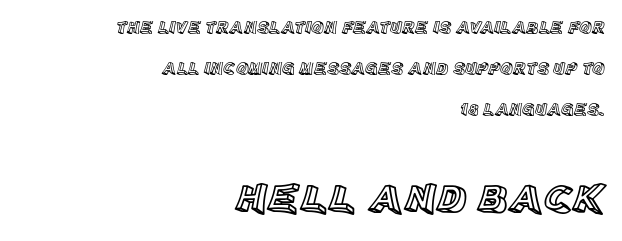
{"width": "normal", "x_height": "large", "monospaced": "no", "underline": "no", "align": "right", "line_spacing": "loose", "line_spacing_ratio": 2.4, "letter_spacing": "normal", "letter_spacing_em": 0.0, "larger_block": "second", "size_ratio": 2.47, "glyph_px": 42}
